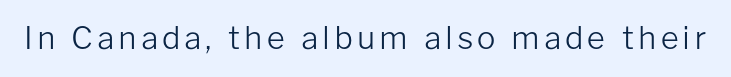
The image shows 31 px light sans-serif type, upright; set not underlined; low stroke contrast and a medium x-height.
